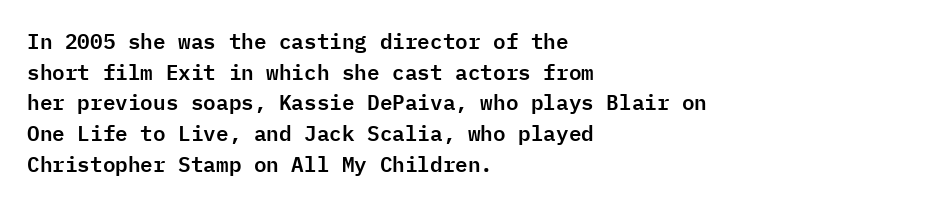
The image shows 21 px text type, upright; set left-aligned, normal line spacing (1.46x), normal letter spacing, not underlined.
